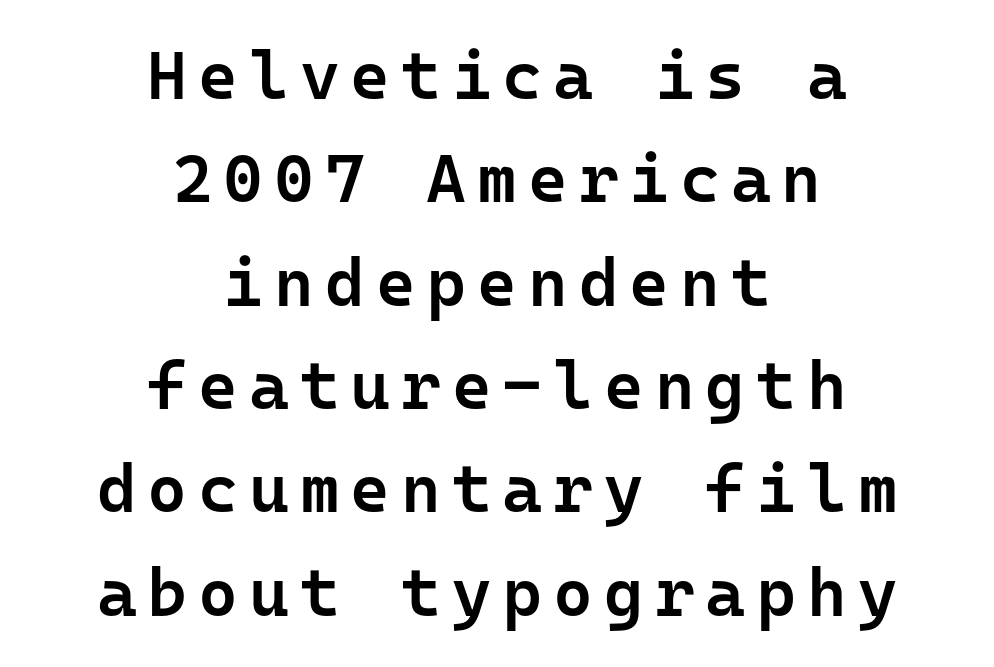
The image shows 68 px semibold sans-serif type, upright, monospaced; set centered, normal line spacing (1.52x), not underlined; low stroke contrast and a medium x-height.
